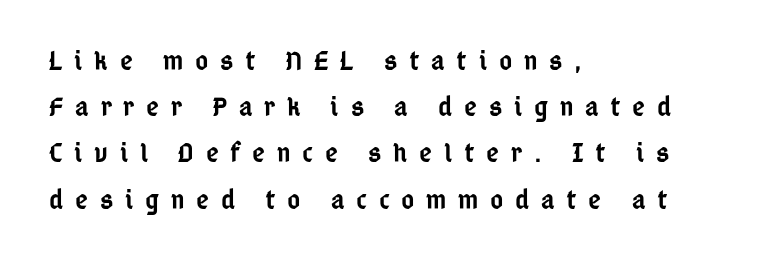
{"serif": "no", "italic": "no", "bold": "semi", "weight": "semibold", "width": "condensed", "stroke_contrast": "low", "x_height": "medium", "monospaced": "no", "underline": "no", "align": "left", "line_spacing": "normal", "line_spacing_ratio": 1.65, "letter_spacing": "wide", "letter_spacing_em": 0.42, "glyph_px": 28}
